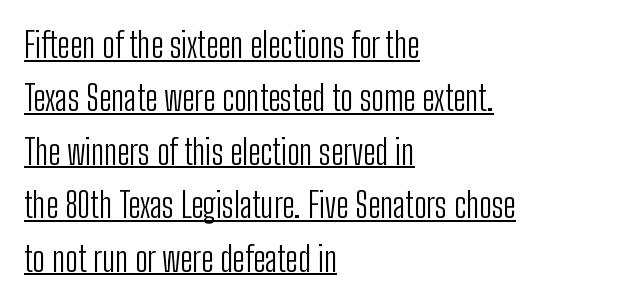
Q: Is the text bold? A: No.
Q: Is the text italic (slanted)? A: No, it is upright.
Q: Is the typeface a serif or a sans-serif typeface? A: Sans-serif.
Q: Is the text underlined? A: Yes.
Q: How is the paragraph aligned? A: Left-aligned.
Q: Is the spacing between letters normal or unusually wide? A: Normal.
Q: Is the spacing between lines tight, normal or loose? A: Normal.
Q: Width (condensed, normal, or wide)? A: Condensed.
Q: Stroke contrast? A: Low.
Q: x-height? A: Medium.
Q: Monospaced? A: No.
